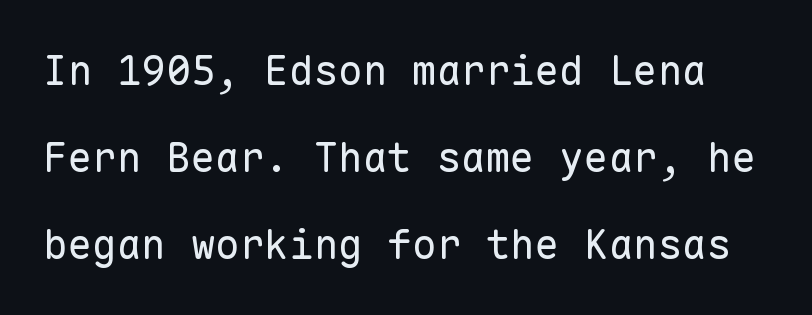
The passage shown stacks its lines with a broad gap. Weight class: somewhere from thin through regular. Observe the ordinary spacing: letters are neighbours, not strangers. The strip under each line holds only bare page. Spacing verdict: monospaced, one width for all characters. The axis of the letterforms is exactly vertical.
